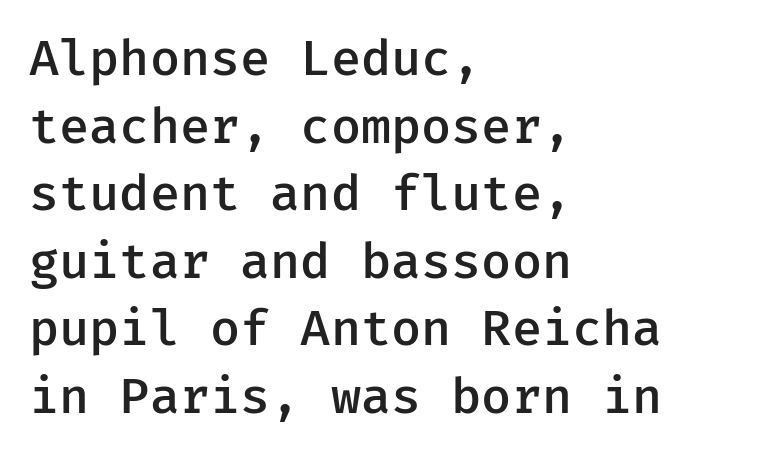
{"serif": "no", "italic": "no", "bold": "semi", "weight": "semibold", "width": "normal", "stroke_contrast": "low", "x_height": "medium", "underline": "no", "align": "left", "line_spacing": "normal", "line_spacing_ratio": 1.38, "letter_spacing": "normal", "letter_spacing_em": 0.0, "glyph_px": 49}
